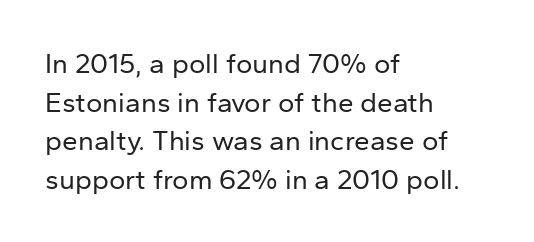
Q: Is the text bold? A: No.
Q: Is the text italic (slanted)? A: No, it is upright.
Q: Is the typeface a serif or a sans-serif typeface? A: Sans-serif.
Q: Is the text underlined? A: No.
Q: How is the paragraph aligned? A: Left-aligned.
Q: Is the spacing between letters normal or unusually wide? A: Normal.
Q: Is the spacing between lines tight, normal or loose? A: Normal.
Q: Width (condensed, normal, or wide)? A: Normal.
Q: Stroke contrast? A: Low.
Q: x-height? A: Medium.
Q: Monospaced? A: No.
